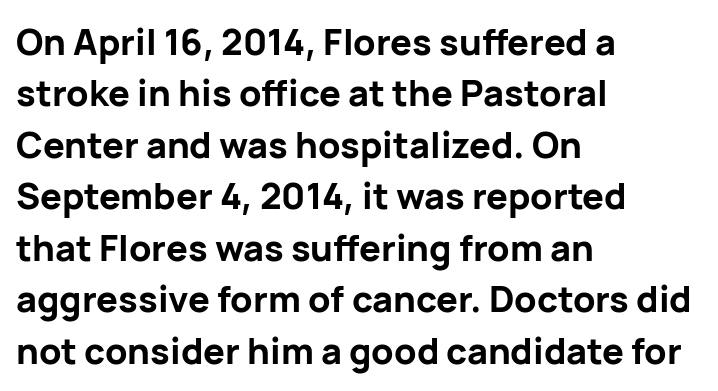
The image shows 36 px bold sans-serif type, upright; set left-aligned, normal line spacing (1.43x), normal letter spacing, not underlined; low stroke contrast and a medium x-height.
